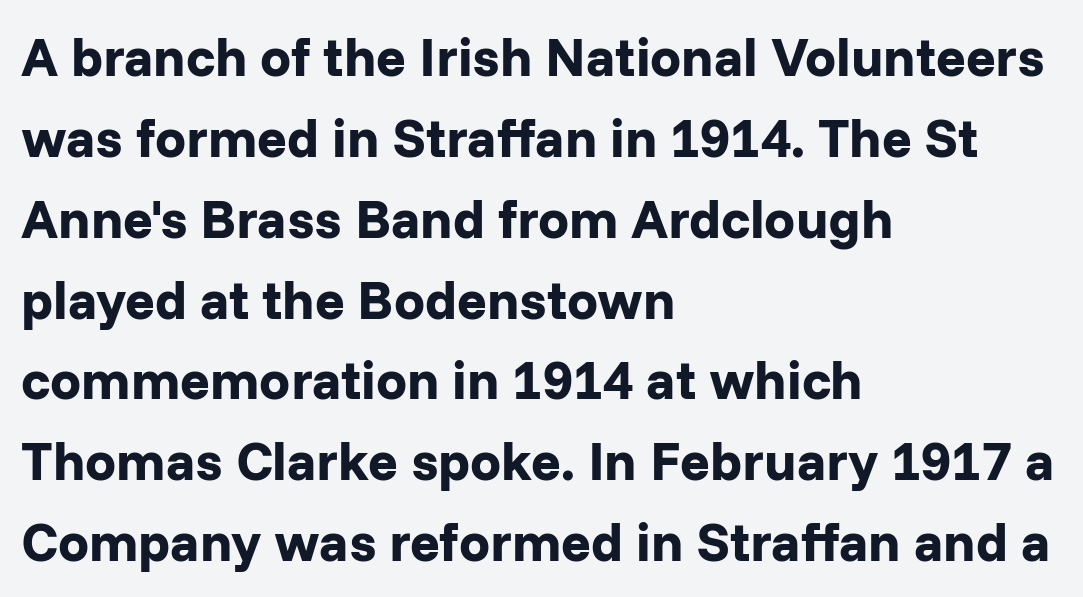
Q: Is the text bold? A: Yes.
Q: Is the text italic (slanted)? A: No, it is upright.
Q: Is the typeface a serif or a sans-serif typeface? A: Sans-serif.
Q: Is the text underlined? A: No.
Q: How is the paragraph aligned? A: Left-aligned.
Q: Is the spacing between letters normal or unusually wide? A: Normal.
Q: Is the spacing between lines tight, normal or loose? A: Normal.
Q: Width (condensed, normal, or wide)? A: Normal.
Q: Stroke contrast? A: Low.
Q: x-height? A: Medium.
Q: Monospaced? A: No.
